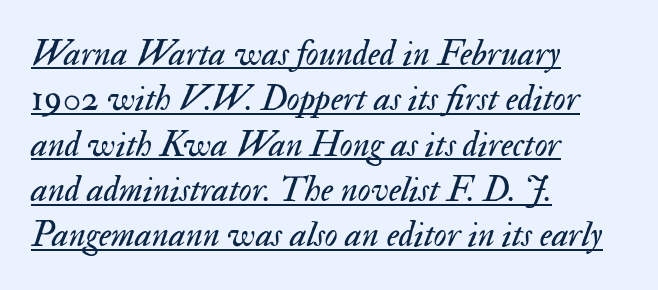
Heft: none added — not bold. Is the type slanted? Yes — the strokes lean at a clear angle. The block of text has a typical density, with ordinary space between rows. This rendering features underlined lettering. The typesetter chose a ragged-right arrangement here. The letters sit at their default tracking, neither squeezed nor spread.
